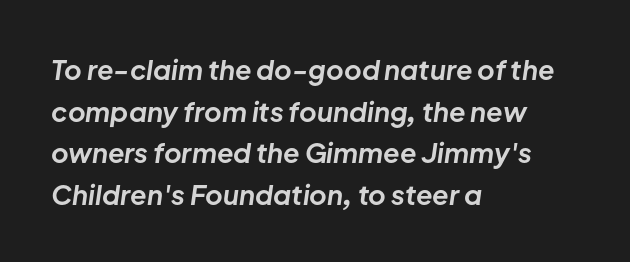
{"italic": "yes", "lean": "right", "slant_degrees": 8, "bold": "yes", "underline": "no", "align": "left", "line_spacing": "normal", "line_spacing_ratio": 1.54, "letter_spacing": "normal", "letter_spacing_em": 0.0, "glyph_px": 27}
